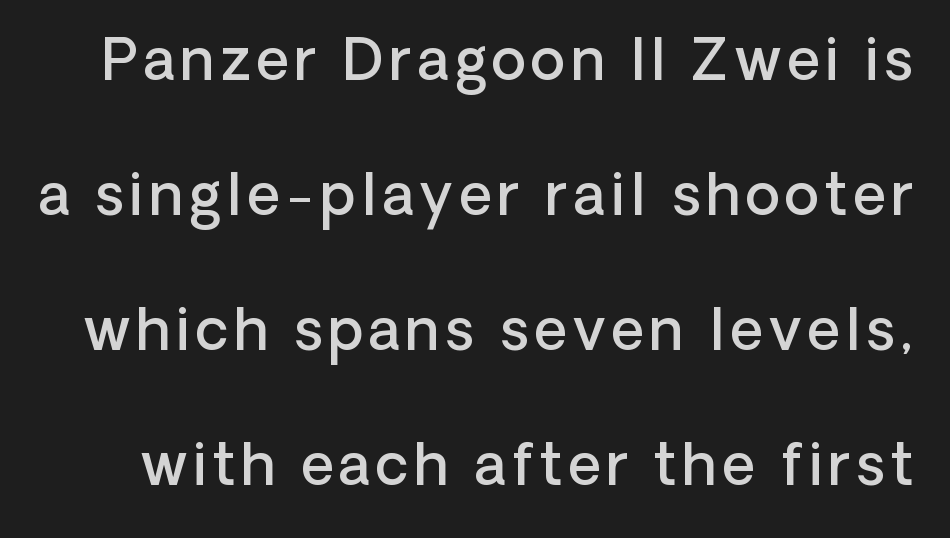
Q: Is the text bold? A: Semi-bold.
Q: Is the text italic (slanted)? A: No, it is upright.
Q: Is the typeface a serif or a sans-serif typeface? A: Sans-serif.
Q: Is the text underlined? A: No.
Q: Is the spacing between lines tight, normal or loose? A: Loose.
Q: Width (condensed, normal, or wide)? A: Normal.
Q: Stroke contrast? A: Low.
Q: x-height? A: Medium.
Q: Monospaced? A: No.
